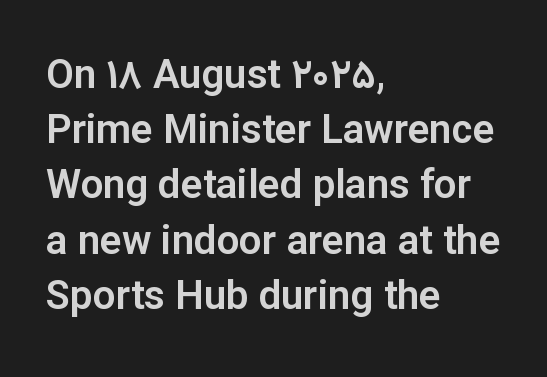
{"serif": "no", "italic": "no", "width": "normal", "stroke_contrast": "low", "x_height": "medium", "monospaced": "no", "underline": "no", "align": "left", "line_spacing": "normal", "line_spacing_ratio": 1.38, "letter_spacing": "normal", "letter_spacing_em": 0.0, "glyph_px": 40}
